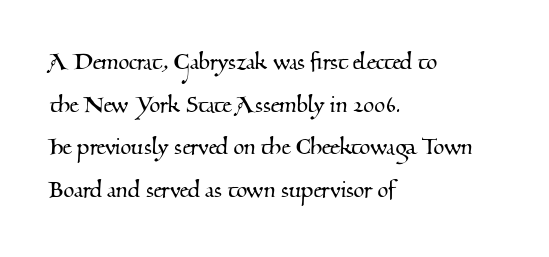
Compared with typical paragraphs, the rows here are spaced about the same. Look at the bottom of the vertical strokes: they flare into serifs here. The foot of each line stays bare and open. Leftover space on each line is placed entirely after the last word. Each letter keeps its own natural width here, so spacing adapts to shape. Inter-character spacing is left at the font's built-in metrics.
